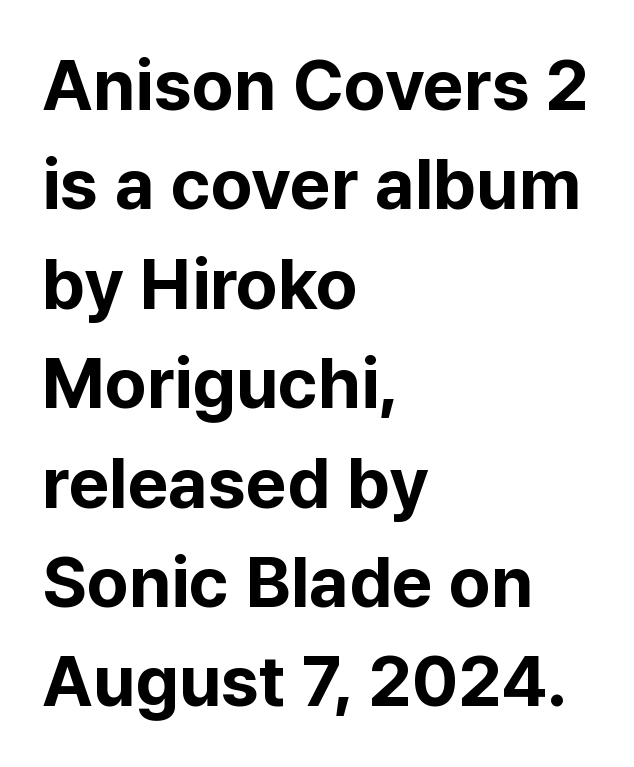
Q: Is the text bold? A: Yes.
Q: Is the text italic (slanted)? A: No, it is upright.
Q: Is the typeface a serif or a sans-serif typeface? A: Sans-serif.
Q: Is the text underlined? A: No.
Q: How is the paragraph aligned? A: Left-aligned.
Q: Is the spacing between letters normal or unusually wide? A: Normal.
Q: Is the spacing between lines tight, normal or loose? A: Normal.
Q: Width (condensed, normal, or wide)? A: Normal.
Q: Stroke contrast? A: Low.
Q: x-height? A: Medium.
Q: Monospaced? A: No.
